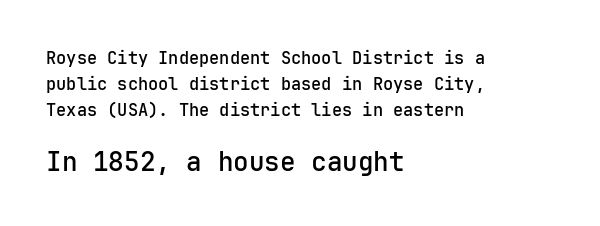
The image shows 26 px text type, upright; set left-aligned, normal line spacing (1.52x), normal letter spacing, not underlined; the second (bottom) block is 1.53x larger.
